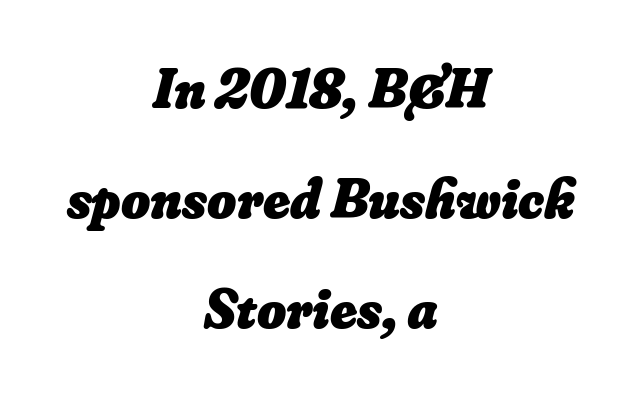
Q: Is the text bold? A: Yes.
Q: Is the text underlined? A: No.
Q: How is the paragraph aligned? A: Centered.
Q: Is the spacing between letters normal or unusually wide? A: Normal.
Q: Is the spacing between lines tight, normal or loose? A: Loose.
Q: Width (condensed, normal, or wide)? A: Normal.
Q: Stroke contrast? A: Low.
Q: x-height? A: Small.
Q: Monospaced? A: No.
